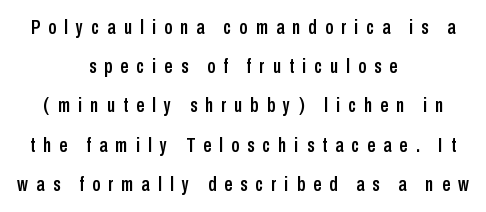
The image shows 20 px text type, upright; set centered, loose line spacing (1.96x), unusually wide letter spacing (+0.41 em), not underlined.
